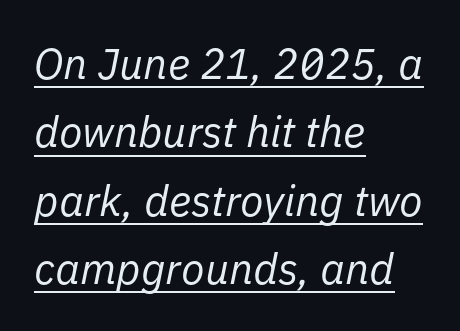
Slant detected: the letters are inclined. Stems here are at most as thick as an everyday book face. The face used here is proportionally spaced, like ordinary book or web type. Inter-character spacing is left at the font's built-in metrics. Does the leading feel generous? No, just average. Decoration check: the copy is underlined.
